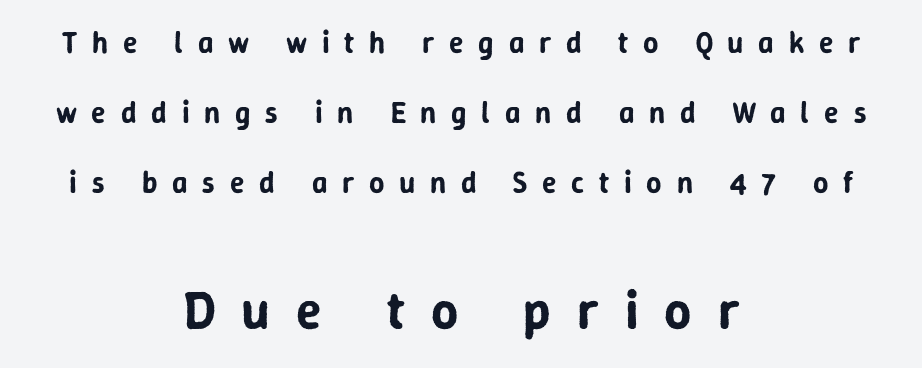
{"serif": "no", "italic": "no", "width": "normal", "stroke_contrast": "low", "x_height": "medium", "monospaced": "no", "underline": "no", "align": "center", "line_spacing": "loose", "line_spacing_ratio": 2.33, "letter_spacing": "wide", "letter_spacing_em": 0.49, "larger_block": "second", "size_ratio": 1.77, "glyph_px": 53}
